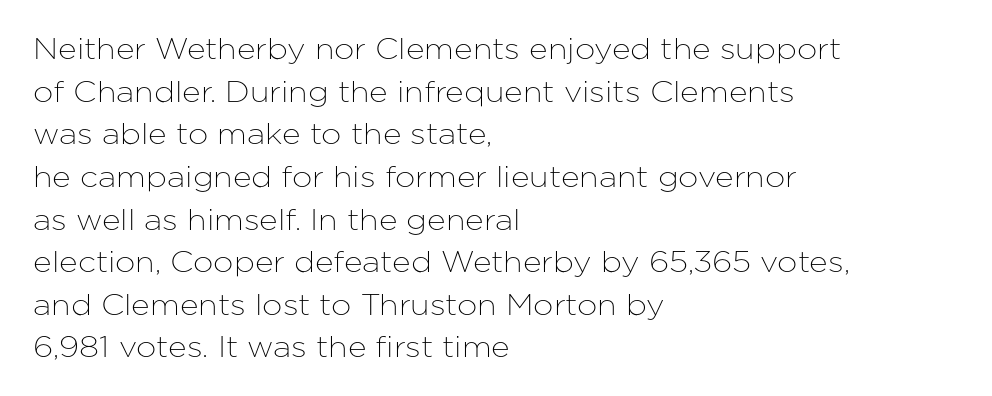
The image shows 29 px sans-serif type, upright; set left-aligned, normal line spacing (1.47x), normal letter spacing, not underlined; low stroke contrast and a medium x-height.
